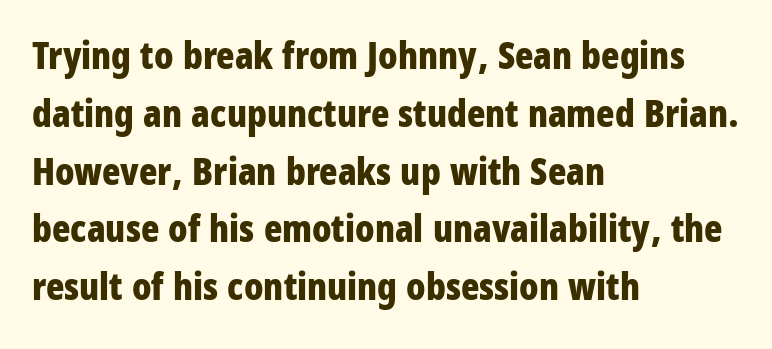
The image shows 38 px bold, condensed sans-serif type, upright; set left-aligned, normal line spacing (1.52x), normal letter spacing, not underlined; low stroke contrast and a large x-height.
